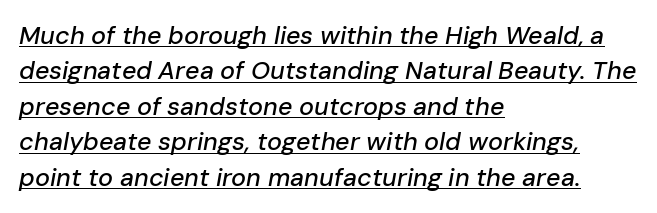
{"italic": "yes", "lean": "right", "slant_degrees": 10, "underline": "yes", "align": "left", "line_spacing": "normal", "line_spacing_ratio": 1.42, "letter_spacing": "normal", "letter_spacing_em": 0.0, "glyph_px": 25}
